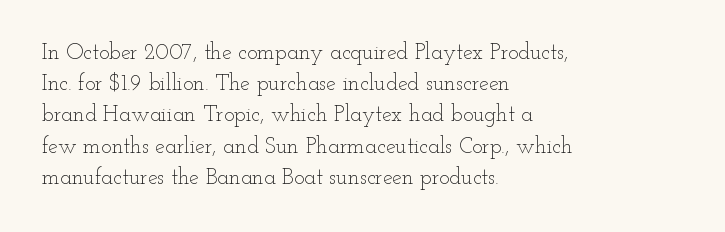
Every row of glyphs begins at an identical x-position on the left. The typesetting does not lean heavy: it is not bold. One glance says typical: line gaps are just what's usual. Underlining? Definitely not there.
